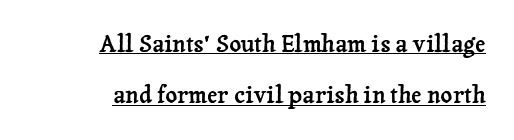
The image shows 23 px text type, upright; set right-aligned, loose line spacing (2.22x), normal letter spacing, underlined.
